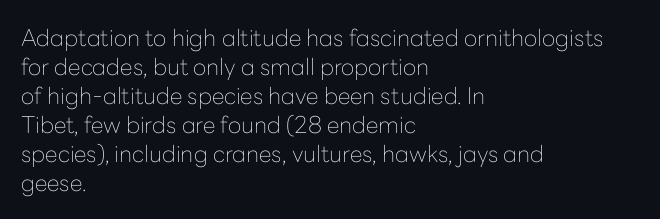
A typesetter would call this zero additional tracking. If you drew a line through each stem, it would be perfectly vertical. This block has exactly the height ordinary leading produces. Teacher's note: observe the even left margin — that is flush-left alignment. The area under the type is left untouched. This is not heavy type; no bold has been used.
